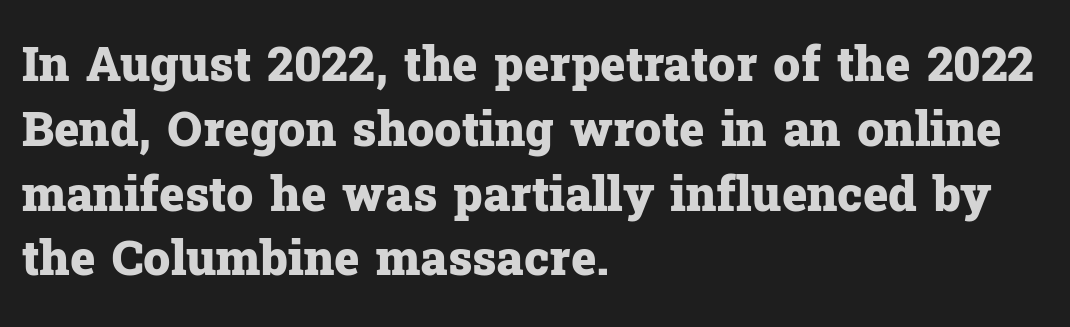
The image shows 48 px heavy serif type, upright; set left-aligned, normal line spacing (1.35x), normal letter spacing, not underlined; low stroke contrast and a medium x-height.
